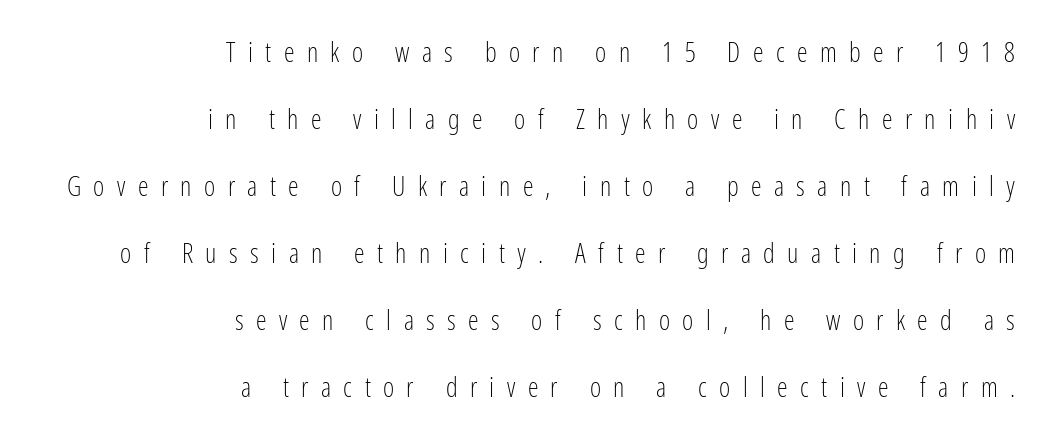
The image shows 27 px text type, upright; set right-aligned, loose line spacing (2.48x), unusually wide letter spacing (+0.46 em), not underlined.
